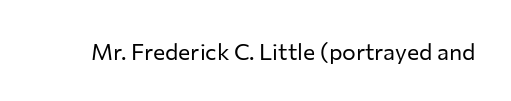
The type is set solid horizontally, with unmodified tracking. Words float on clear page, feet unadorned. A quiet, ordinary-to-light weight characterises the typeface. The type sits square on the baseline with zero lean.
